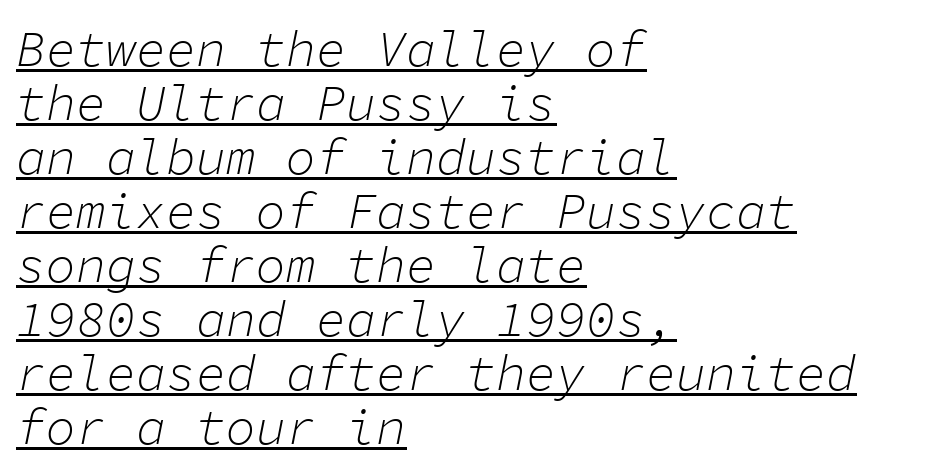
Nobody touched the tracking dial on this one. Regarding leading, the lines here are crowded together. Decoration check: the copy is underlined. Think of a typewriter: that constant character pitch is what you see here. Every row of glyphs begins at an identical x-position on the left. The face looks like a standard text weight, possibly lighter.
